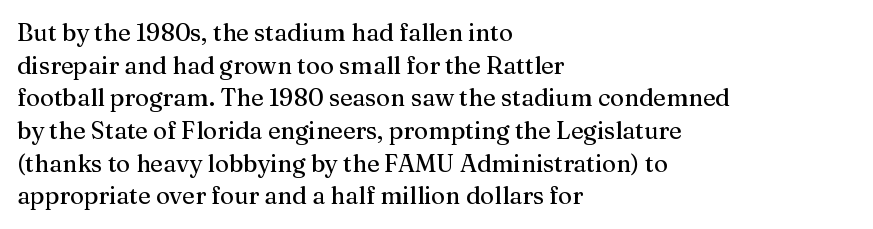
{"italic": "no", "underline": "no", "align": "left", "line_spacing": "normal", "line_spacing_ratio": 1.36, "letter_spacing": "normal", "letter_spacing_em": 0.0, "glyph_px": 24}
